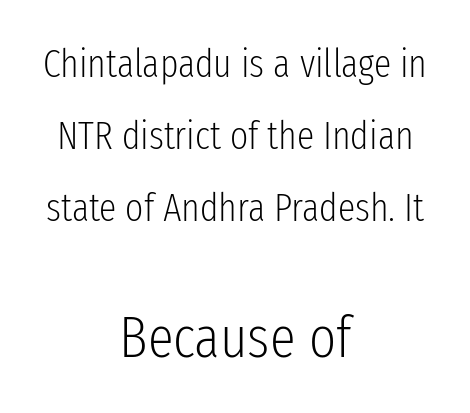
Q: Is the text bold? A: No.
Q: Is the text italic (slanted)? A: No, it is upright.
Q: Is the typeface a serif or a sans-serif typeface? A: Sans-serif.
Q: Is the text underlined? A: No.
Q: How is the paragraph aligned? A: Centered.
Q: Is the spacing between letters normal or unusually wide? A: Normal.
Q: Which block of text is set in a larger size, the first (top) or the second (bottom)? A: The second (bottom) one.
Q: Width (condensed, normal, or wide)? A: Condensed.
Q: Stroke contrast? A: Low.
Q: x-height? A: Medium.
Q: Monospaced? A: No.
